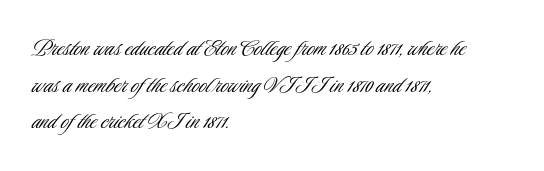
Q: Is the text bold? A: No.
Q: Is the text italic (slanted)? A: Yes.
Q: Is the text underlined? A: No.
Q: How is the paragraph aligned? A: Left-aligned.
Q: Is the spacing between letters normal or unusually wide? A: Normal.
Q: Is the spacing between lines tight, normal or loose? A: Normal.
